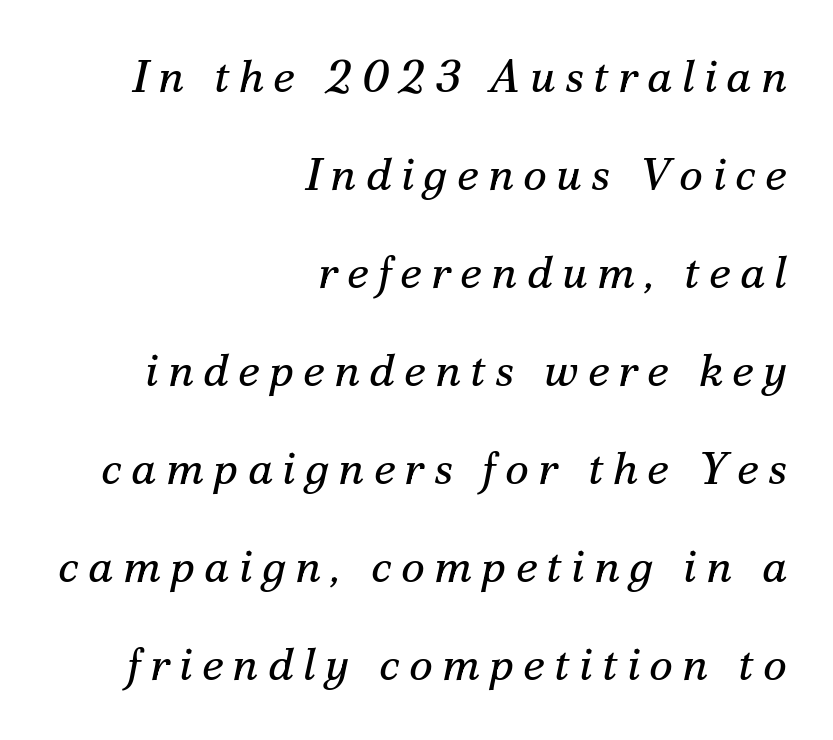
The image shows 46 px regular-weight serif type, italic (leaning right); set right-aligned, loose line spacing (2.13x), unusually wide letter spacing (+0.2 em), not underlined; medium stroke contrast and a small x-height.
